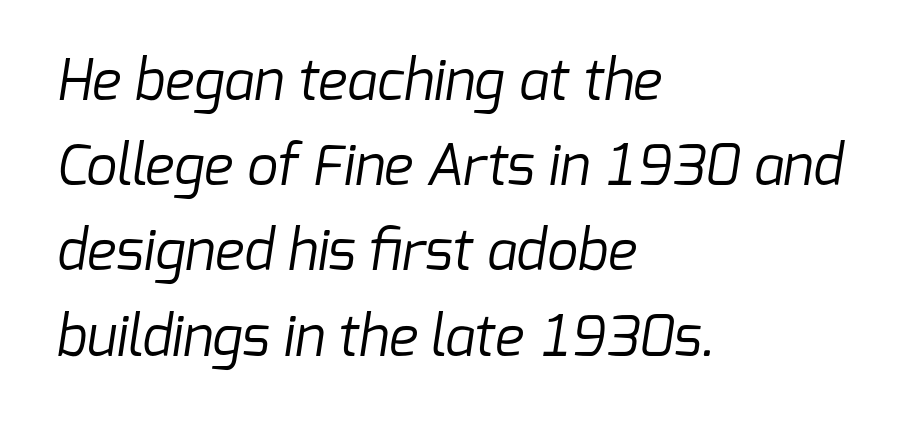
This rendering features lettering with no underline. A student would call this left alignment; a typographer would say flush left, rag right. Varying glyph widths throughout — classic text-font behaviour. Honestly, the row spacing looks completely unremarkable. A quiet, ordinary-to-light weight characterises the typeface.
